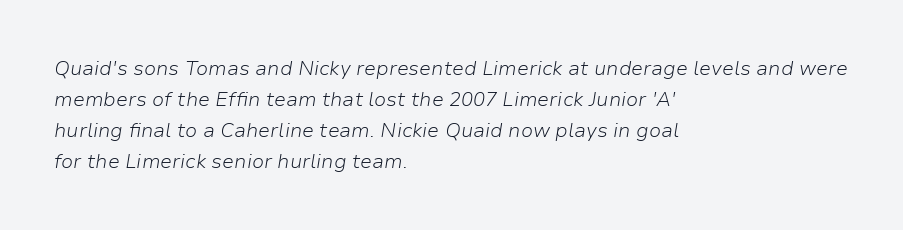
The weight tops out at a normal text grade. Characters are canted at an angle relative to the baseline's perpendicular. Horizontal alignment here is leftward, the default for most running prose. Glyph-to-glyph distance matches everyday printed text. The lines sit at an ordinary, default distance from one another. No word sits above an underline.
